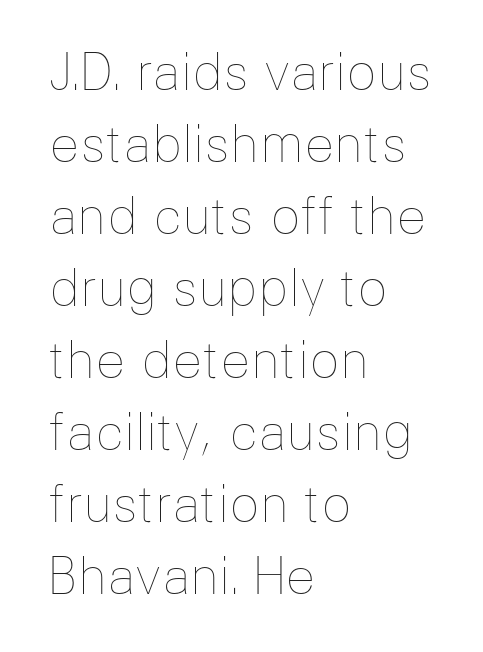
Look at the tracking — it's just the regular setting, nothing added. Notice how the stems are strictly vertical — no italics here. These lines stack with their left ends in a neat column. This block has exactly the height ordinary leading produces.
